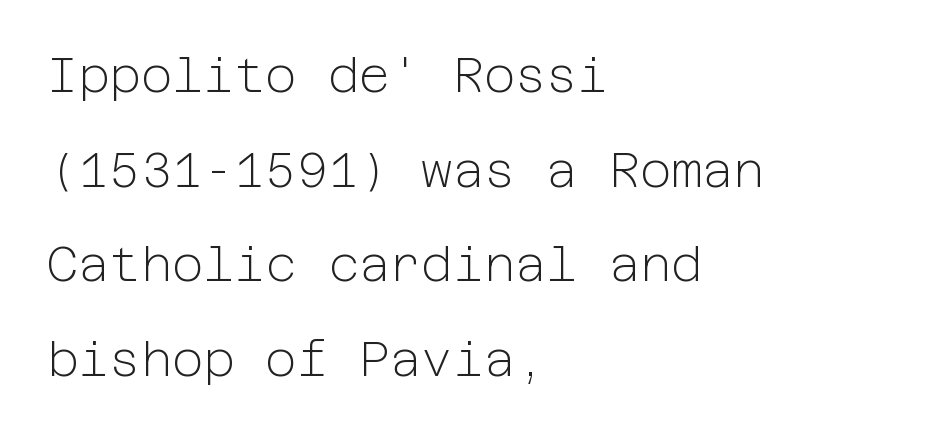
{"serif": "no", "italic": "no", "bold": "no", "weight": "light", "width": "normal", "stroke_contrast": "low", "x_height": "medium", "underline": "no", "align": "left", "line_spacing": "loose", "line_spacing_ratio": 1.97, "letter_spacing": "normal", "letter_spacing_em": 0.0, "glyph_px": 48}
